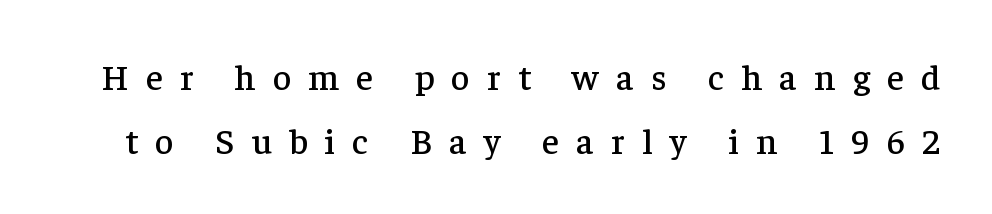
The image shows 36 px serif type, upright; set line spacing 1.77x, unusually wide letter spacing (+0.48 em), not underlined; low stroke contrast and a medium x-height.
